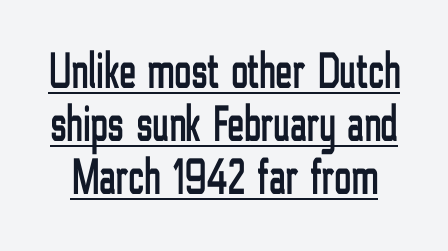
{"serif": "no", "italic": "no", "width": "condensed", "stroke_contrast": "low", "x_height": "medium", "monospaced": "no", "underline": "yes", "line_spacing": "tight", "line_spacing_ratio": 1.04, "letter_spacing": "normal", "letter_spacing_em": 0.0, "glyph_px": 51}
